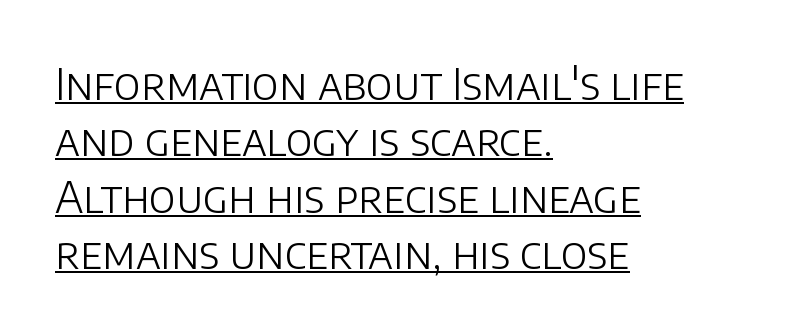
In terms of posture, this sample is upright. Regarding serifs, this sample does without them. Short and long lines alike share a common starting point at left. The passage shown is not bold in any degree. Caption: lettering with a line underneath. Observe the ordinary spacing: letters are neighbours, not strangers.
